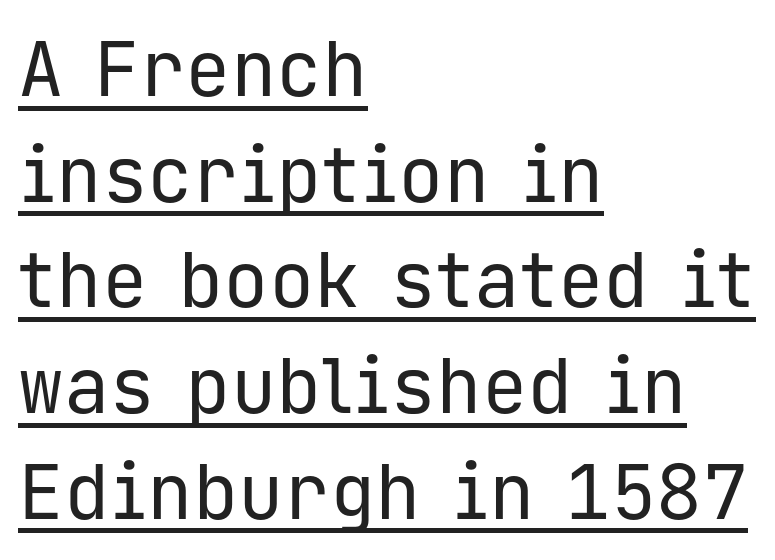
{"serif": "no", "italic": "no", "bold": "no", "weight": "regular", "width": "normal", "stroke_contrast": "low", "x_height": "medium", "monospaced": "yes", "underline": "yes", "align": "left", "line_spacing": "normal", "line_spacing_ratio": 1.39, "letter_spacing": "normal", "letter_spacing_em": 0.0, "glyph_px": 76}
